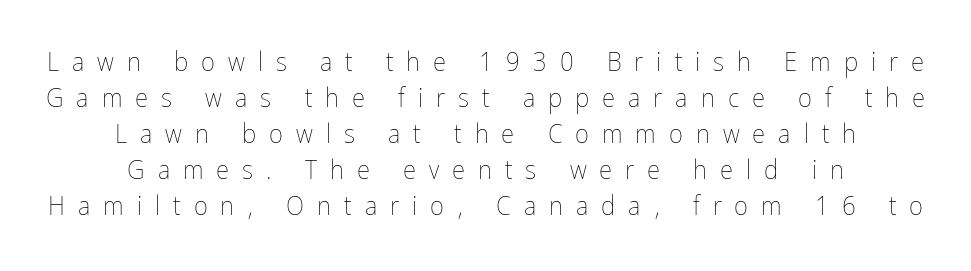
{"italic": "no", "bold": "no", "underline": "no", "align": "center", "line_spacing": "normal", "line_spacing_ratio": 1.33, "letter_spacing": "wide", "letter_spacing_em": 0.48, "glyph_px": 27}
